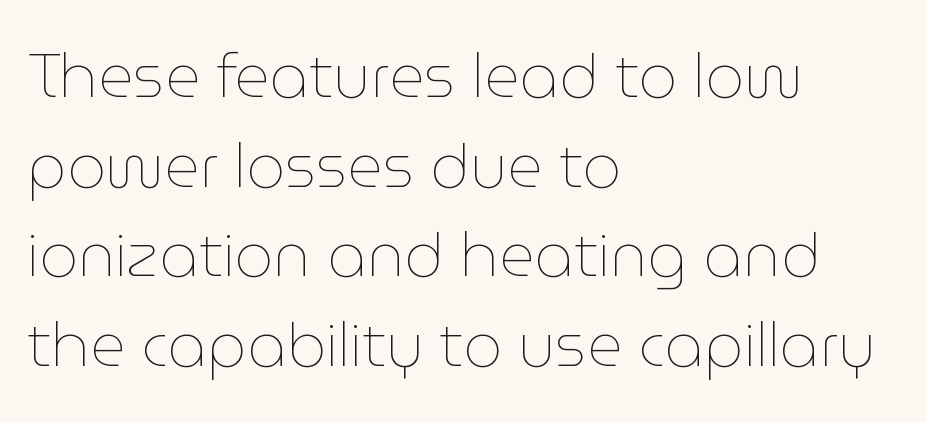
Unlike italic type, these characters show no tilt at all. The paragraph shown leans on its left margin. How are the letters spaced? Ordinarily, with no added tracking. Vertical spacing — default. Think of a printed novel: that variable character pitch is what you see here. Underlining? Definitely not there.
